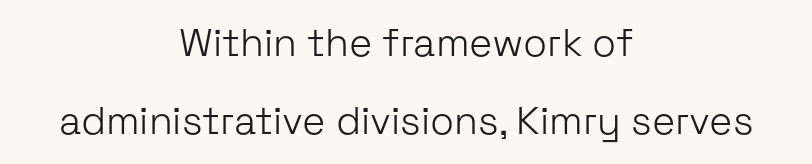
Q: Is the text bold? A: No.
Q: Is the text italic (slanted)? A: No, it is upright.
Q: Is the typeface a serif or a sans-serif typeface? A: Sans-serif.
Q: Is the text underlined? A: No.
Q: How is the paragraph aligned? A: Centered.
Q: Is the spacing between letters normal or unusually wide? A: Normal.
Q: Is the spacing between lines tight, normal or loose? A: Loose.
Q: Width (condensed, normal, or wide)? A: Normal.
Q: Stroke contrast? A: Low.
Q: x-height? A: Medium.
Q: Monospaced? A: No.
